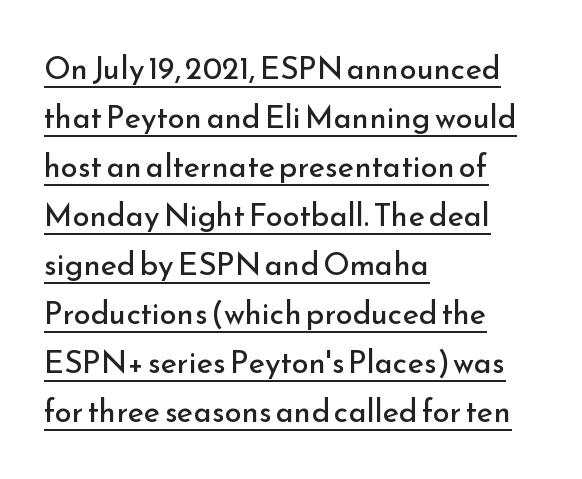
Q: Is the text bold? A: No.
Q: Is the text italic (slanted)? A: No, it is upright.
Q: Is the typeface a serif or a sans-serif typeface? A: Sans-serif.
Q: Is the text underlined? A: Yes.
Q: How is the paragraph aligned? A: Left-aligned.
Q: Is the spacing between letters normal or unusually wide? A: Normal.
Q: Is the spacing between lines tight, normal or loose? A: Normal.
Q: Width (condensed, normal, or wide)? A: Normal.
Q: Stroke contrast? A: Low.
Q: x-height? A: Small.
Q: Monospaced? A: No.
